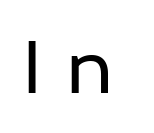
Q: Is the text bold? A: No.
Q: Is the text italic (slanted)? A: No, it is upright.
Q: Is the typeface a serif or a sans-serif typeface? A: Sans-serif.
Q: Is the text underlined? A: No.
Q: Is the spacing between letters normal or unusually wide? A: Unusually wide.
Q: Width (condensed, normal, or wide)? A: Normal.
Q: Stroke contrast? A: Low.
Q: x-height? A: Medium.
Q: Monospaced? A: No.
